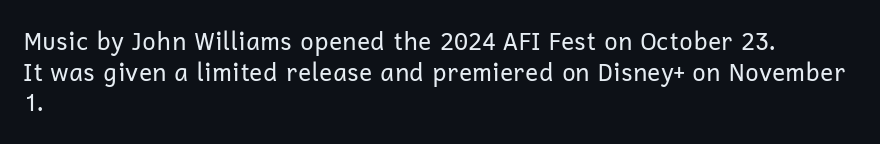
The image shows 24 px text type, upright; set left-aligned, normal line spacing (1.28x), normal letter spacing, not underlined.
